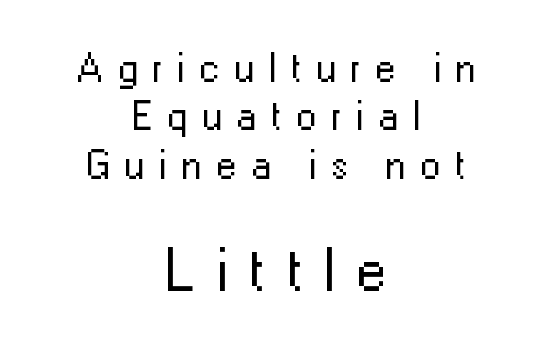
Q: Is the text bold? A: No.
Q: Is the text italic (slanted)? A: No, it is upright.
Q: Is the typeface a serif or a sans-serif typeface? A: Sans-serif.
Q: Is the text underlined? A: No.
Q: How is the paragraph aligned? A: Centered.
Q: Is the spacing between letters normal or unusually wide? A: Unusually wide.
Q: Which block of text is set in a larger size, the first (top) or the second (bottom)? A: The second (bottom) one.
Q: Width (condensed, normal, or wide)? A: Normal.
Q: Stroke contrast? A: Low.
Q: x-height? A: Medium.
Q: Monospaced? A: No.
